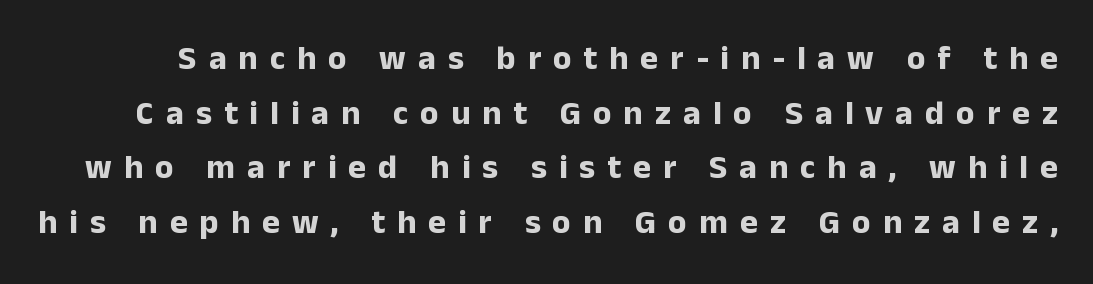
Q: Is the text bold? A: Yes.
Q: Is the text italic (slanted)? A: No, it is upright.
Q: Is the typeface a serif or a sans-serif typeface? A: Sans-serif.
Q: Is the text underlined? A: No.
Q: Is the spacing between letters normal or unusually wide? A: Unusually wide.
Q: Is the spacing between lines tight, normal or loose? A: Normal.
Q: Width (condensed, normal, or wide)? A: Normal.
Q: Stroke contrast? A: Low.
Q: x-height? A: Medium.
Q: Monospaced? A: No.
